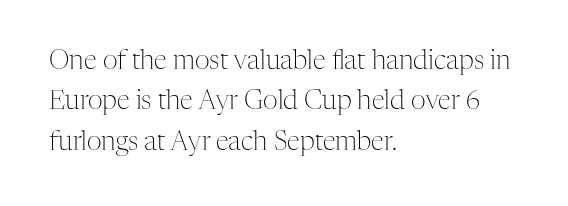
Q: Is the text bold? A: No.
Q: Is the text italic (slanted)? A: No, it is upright.
Q: Is the text underlined? A: No.
Q: How is the paragraph aligned? A: Left-aligned.
Q: Is the spacing between letters normal or unusually wide? A: Normal.
Q: Is the spacing between lines tight, normal or loose? A: Normal.
